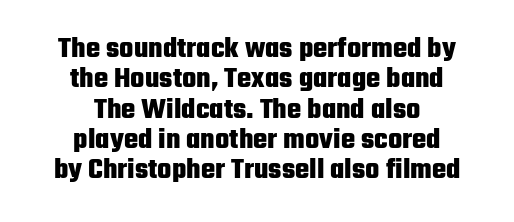
The image shows 30 px heavy, condensed sans-serif type, upright; set centered, tight line spacing (1.01x), normal letter spacing, not underlined; low stroke contrast and a medium x-height.
